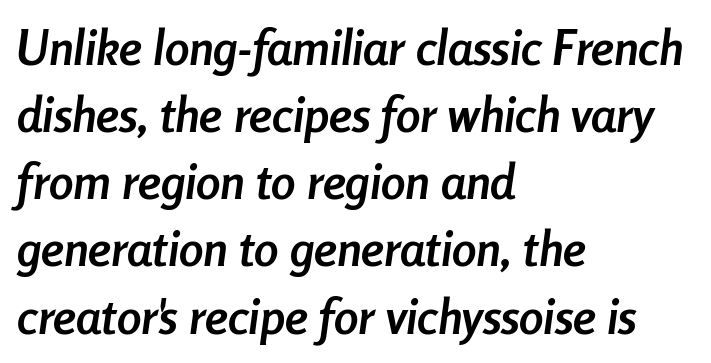
The image shows 49 px semibold, condensed type, italic (leaning right); set left-aligned, normal line spacing (1.37x), normal letter spacing, not underlined; low stroke contrast and a medium x-height.
